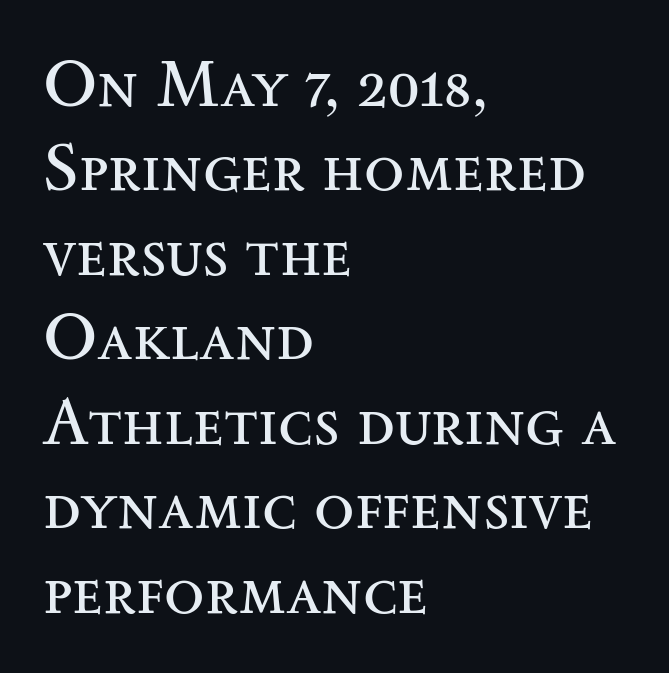
{"serif": "yes", "italic": "no", "bold": "no", "weight": "regular", "width": "wide", "stroke_contrast": "medium", "x_height": "small", "monospaced": "no", "underline": "no", "align": "left", "line_spacing": "normal", "line_spacing_ratio": 1.28, "letter_spacing": "normal", "letter_spacing_em": 0.0, "glyph_px": 66}
